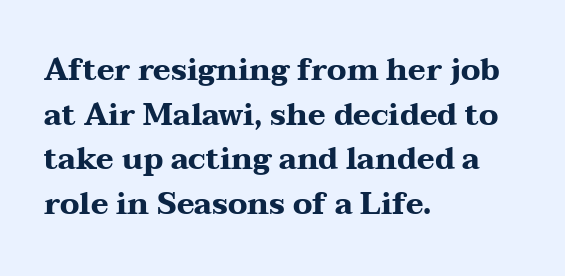
The area under the type is left untouched. This rendering leaves character spacing at its baseline value. A typesetter would call this proportional, since set widths differ per character. Each new line begins a customary step beneath the previous one.
